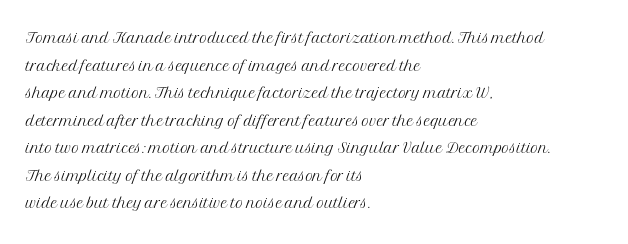
Q: Is the text bold? A: No.
Q: Is the text italic (slanted)? A: Yes.
Q: Is the text underlined? A: No.
Q: How is the paragraph aligned? A: Left-aligned.
Q: Is the spacing between letters normal or unusually wide? A: Normal.
Q: Is the spacing between lines tight, normal or loose? A: Normal.
